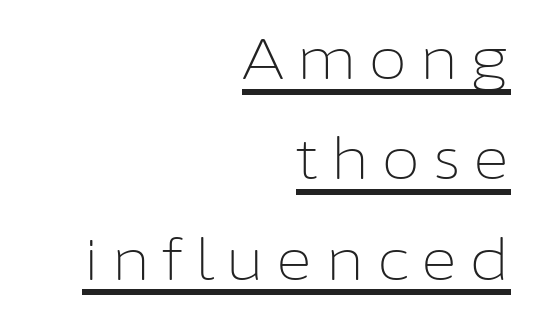
The image shows 57 px light sans-serif type, upright; set right-aligned, line spacing 1.76x, unusually wide letter spacing (+0.2 em), underlined; low stroke contrast and a medium x-height.
